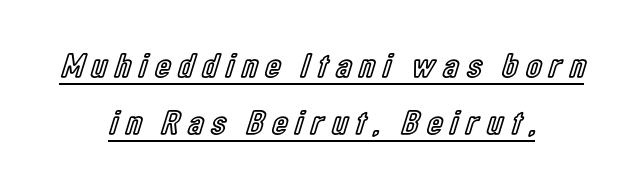
Q: Is the text italic (slanted)? A: Yes.
Q: Is the text underlined? A: Yes.
Q: How is the paragraph aligned? A: Centered.
Q: Is the spacing between letters normal or unusually wide? A: Unusually wide.
Q: Is the spacing between lines tight, normal or loose? A: Normal.
Q: Width (condensed, normal, or wide)? A: Condensed.
Q: x-height? A: Medium.
Q: Monospaced? A: No.
